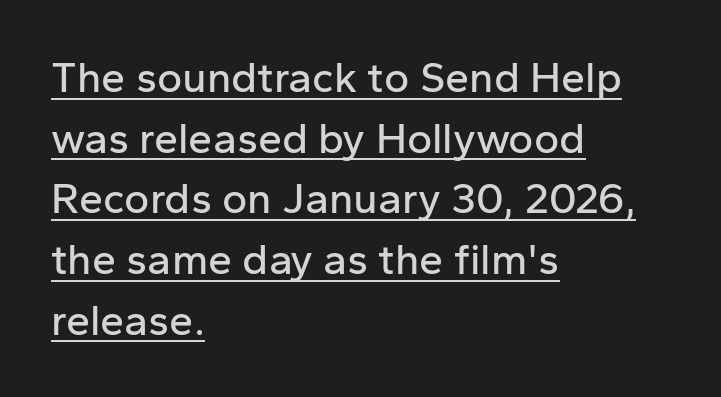
The type sits square on the baseline with zero lean. A normal amount of white space separates one row of letters from the next. The passage shown is typed in a proportional face where columns would drift. What kind of face is this? One without serifs — a sans. You could call the tracking neutral — neither tight nor loose. One-word summary of the alignment: left.
